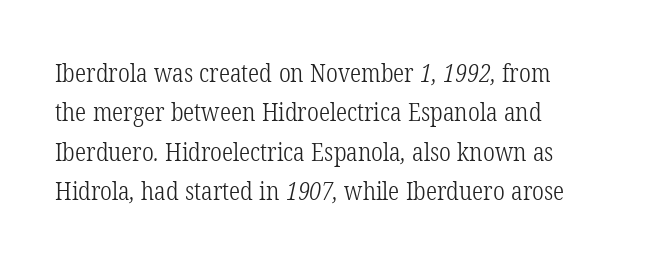
Q: Is the text bold? A: No.
Q: Is the text underlined? A: No.
Q: How is the paragraph aligned? A: Left-aligned.
Q: Is the spacing between letters normal or unusually wide? A: Normal.
Q: Is the spacing between lines tight, normal or loose? A: Normal.
